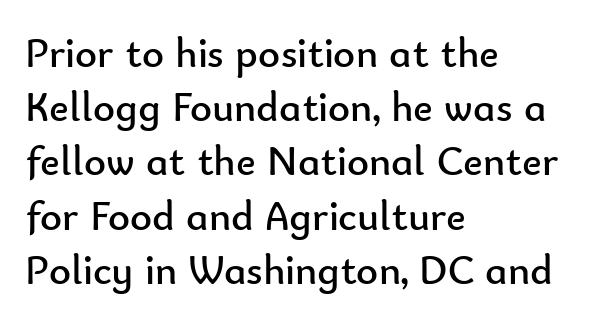
Q: Is the text bold? A: No.
Q: Is the text italic (slanted)? A: No, it is upright.
Q: Is the typeface a serif or a sans-serif typeface? A: Sans-serif.
Q: Is the text underlined? A: No.
Q: How is the paragraph aligned? A: Left-aligned.
Q: Is the spacing between letters normal or unusually wide? A: Normal.
Q: Is the spacing between lines tight, normal or loose? A: Normal.
Q: Width (condensed, normal, or wide)? A: Normal.
Q: Stroke contrast? A: Low.
Q: x-height? A: Small.
Q: Monospaced? A: No.
